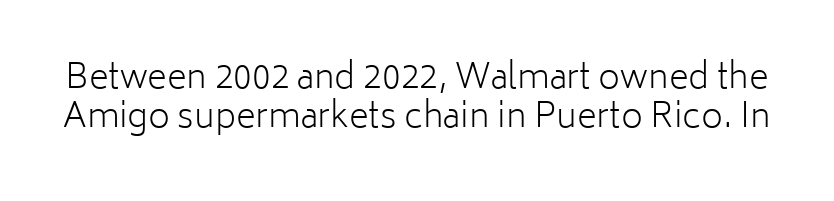
Q: Is the text bold? A: No.
Q: Is the text italic (slanted)? A: No, it is upright.
Q: Is the typeface a serif or a sans-serif typeface? A: Sans-serif.
Q: Is the text underlined? A: No.
Q: Is the spacing between letters normal or unusually wide? A: Normal.
Q: Is the spacing between lines tight, normal or loose? A: Tight.
Q: Width (condensed, normal, or wide)? A: Normal.
Q: Stroke contrast? A: Low.
Q: x-height? A: Medium.
Q: Monospaced? A: No.
